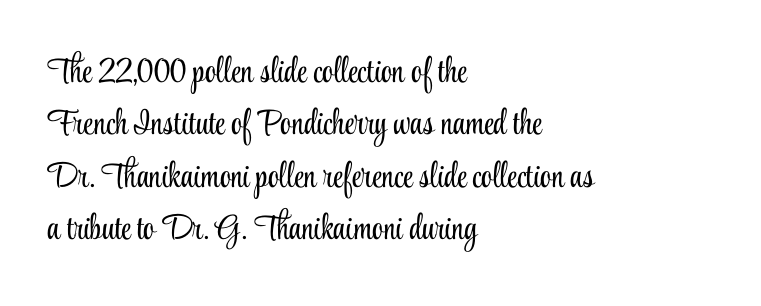
This sample keeps an unexceptional amount of space between lines. Beneath every word, the page is bare. Reading down the block, your eye returns to a fixed left position each line.
